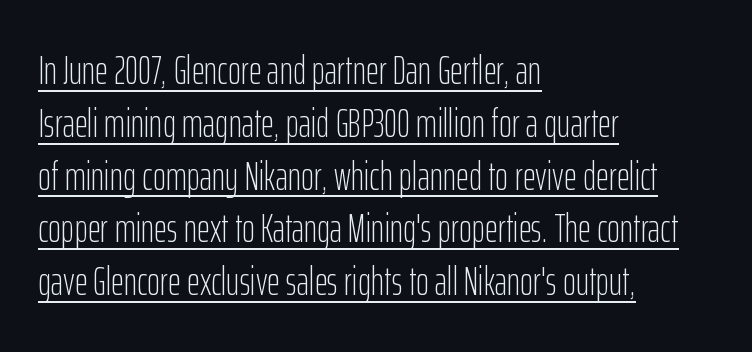
These lines are set flush left with a ragged right edge. Nothing unusual about the tracking: characters are spaced as the font intends. Is this a heavy cut? Hardly; it is regular or lighter. When letters stand straight like this, we call the style roman or upright. Note the varied advance widths — an 'i' is clearly narrower than an 'm'.
